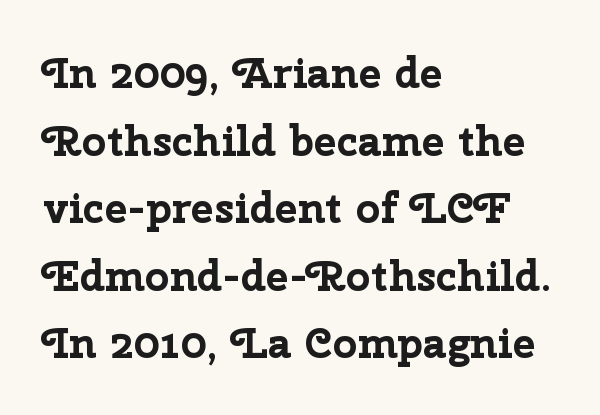
The image shows 43 px bold sans-serif type, upright; set left-aligned, normal line spacing (1.57x), normal letter spacing, not underlined; low stroke contrast and a medium x-height.
